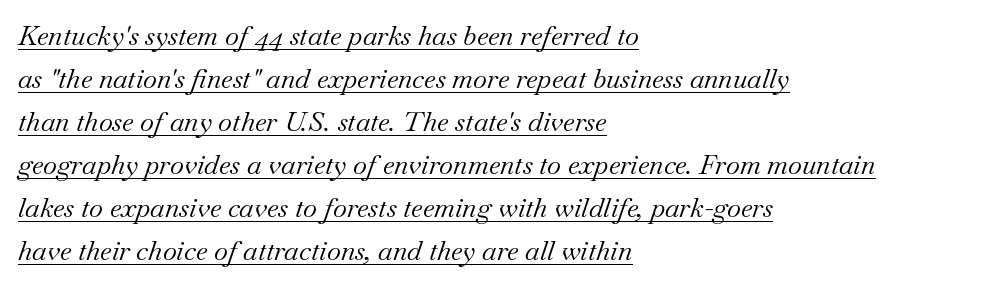
Q: Is the text bold? A: No.
Q: Is the text italic (slanted)? A: Yes, it leans right by about 18 degrees.
Q: Is the text underlined? A: Yes.
Q: How is the paragraph aligned? A: Left-aligned.
Q: Is the spacing between letters normal or unusually wide? A: Normal.
Q: Is the spacing between lines tight, normal or loose? A: Normal.
